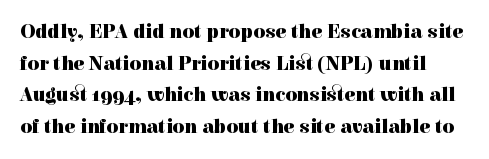
{"italic": "no", "bold": "yes", "underline": "no", "line_spacing": "normal", "line_spacing_ratio": 1.58, "letter_spacing": "normal", "letter_spacing_em": 0.0, "glyph_px": 20}
